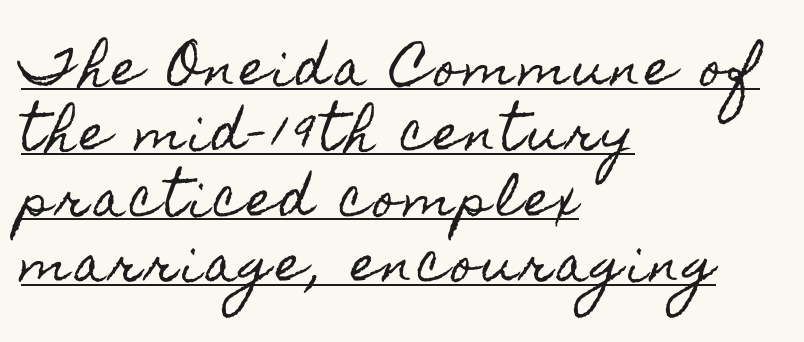
{"width": "condensed", "x_height": "small", "monospaced": "no", "underline": "yes", "align": "left", "line_spacing": "normal", "line_spacing_ratio": 1.36, "glyph_px": 48}
